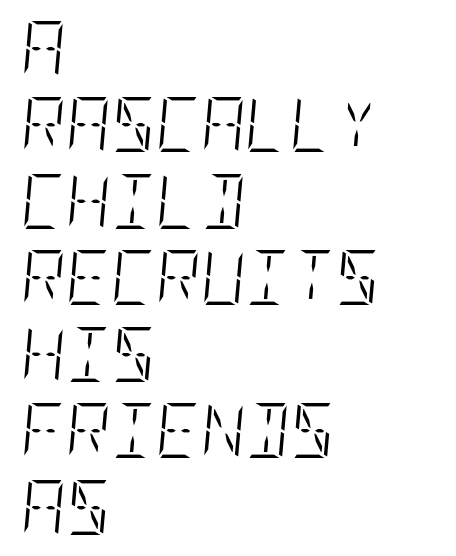
The image shows 55 px light, condensed type, italic (leaning right); set left-aligned, normal line spacing (1.39x), normal letter spacing, not underlined; low stroke contrast and a large x-height.
